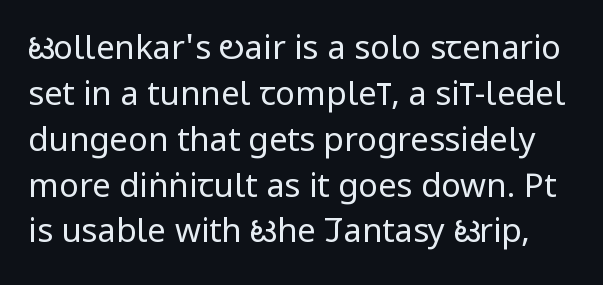
{"serif": "no", "italic": "no", "bold": "no", "weight": "regular", "width": "condensed", "stroke_contrast": "low", "x_height": "large", "monospaced": "no", "underline": "no", "line_spacing": "normal", "line_spacing_ratio": 1.39, "letter_spacing": "normal", "letter_spacing_em": 0.0, "glyph_px": 33}
